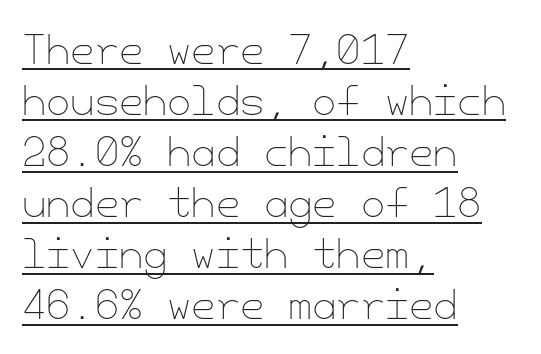
Stems here are at most as thick as an everyday book face. When letters stand straight like this, we call the style roman or upright. In CSS terms this would be text-align: left. Spacing between characters is what you'd get straight out of the box. What decoration does the sample have? An underline. Notice how descenders clear the ascenders below comfortably — that's standard leading.
